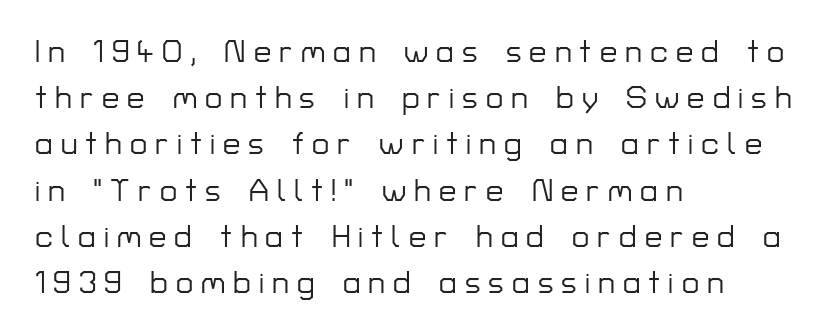
Q: Is the text italic (slanted)? A: No, it is upright.
Q: Is the typeface a serif or a sans-serif typeface? A: Sans-serif.
Q: Is the text underlined? A: No.
Q: How is the paragraph aligned? A: Left-aligned.
Q: Is the spacing between letters normal or unusually wide? A: Unusually wide.
Q: Is the spacing between lines tight, normal or loose? A: Normal.
Q: Width (condensed, normal, or wide)? A: Normal.
Q: Stroke contrast? A: Low.
Q: x-height? A: Medium.
Q: Monospaced? A: No.
